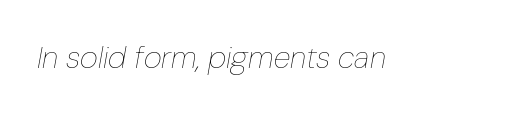
The image shows 31 px thin, condensed type, italic (leaning right); set normal letter spacing, not underlined; low stroke contrast and a medium x-height.
